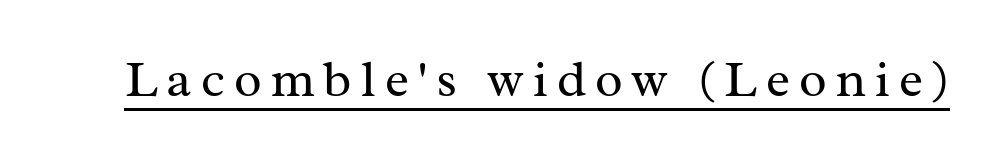
The image shows 51 px regular-weight serif type, upright; set underlined; medium stroke contrast and a medium x-height.
